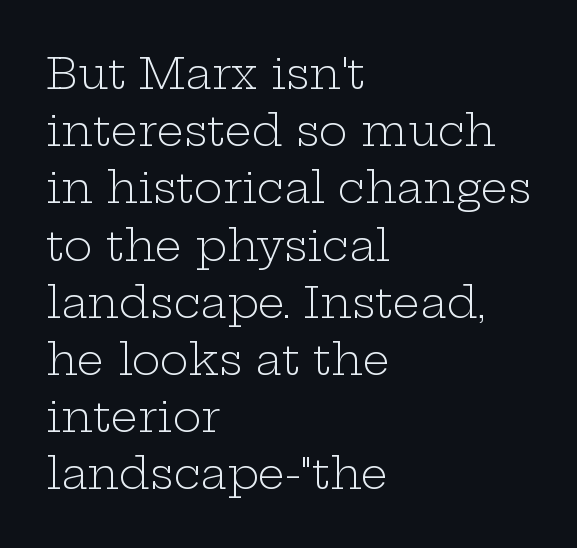
The letterforms sit at book weight or below. Vertical spacing — default. Any mark beneath the type? The region is blank. Horizontally, the lines are justified to the leading edge only. Posture: straight, roman, zero tilt. Character widths vary here, with narrow letters taking less room than wide ones.
